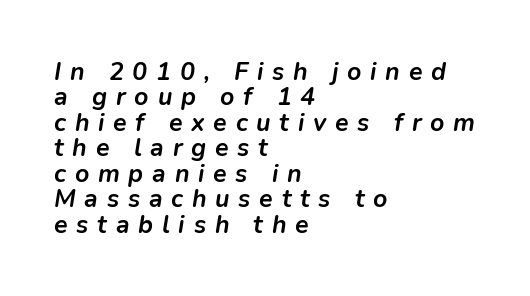
Q: Is the text bold? A: Yes.
Q: Is the text italic (slanted)? A: Yes, it leans right by about 9 degrees.
Q: Is the text underlined? A: No.
Q: How is the paragraph aligned? A: Left-aligned.
Q: Is the spacing between letters normal or unusually wide? A: Unusually wide.
Q: Is the spacing between lines tight, normal or loose? A: Tight.
